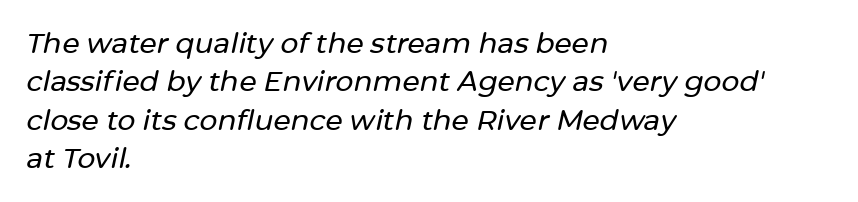
{"italic": "yes", "lean": "right", "slant_degrees": 12, "width": "normal", "stroke_contrast": "low", "x_height": "medium", "monospaced": "no", "underline": "no", "align": "left", "line_spacing": "normal", "line_spacing_ratio": 1.37, "letter_spacing": "normal", "letter_spacing_em": 0.0, "glyph_px": 28}
